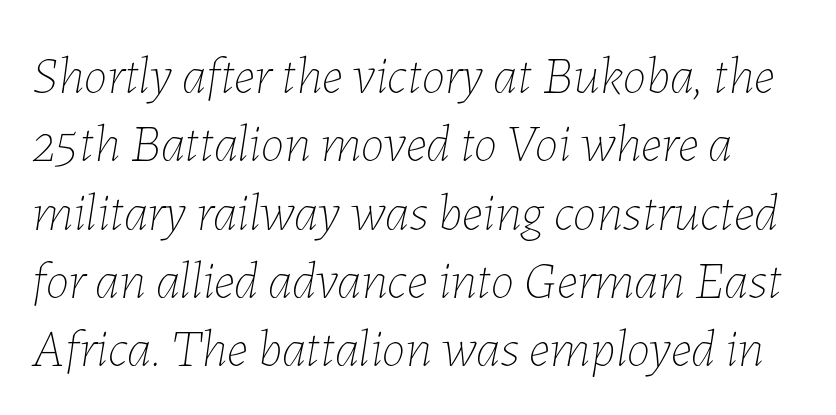
A clean baseline with only descenders dipping below it. Spacing verdict: proportional, widths tailored to each character. This block has exactly the height ordinary leading produces. The tracking reads as untouched default to a designer's eye.
